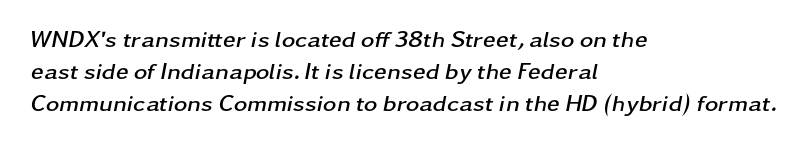
{"italic": "yes", "lean": "right", "slant_degrees": 11, "bold": "yes", "underline": "no", "align": "left", "line_spacing": "normal", "line_spacing_ratio": 1.39, "letter_spacing": "normal", "letter_spacing_em": 0.0, "glyph_px": 23}
